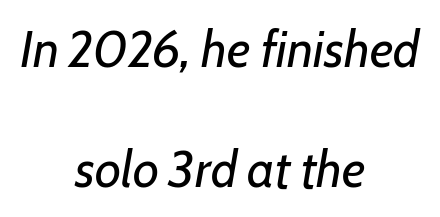
Q: Is the text bold? A: No.
Q: Is the text italic (slanted)? A: Yes, it leans right by about 7 degrees.
Q: Is the text underlined? A: No.
Q: How is the paragraph aligned? A: Centered.
Q: Is the spacing between letters normal or unusually wide? A: Normal.
Q: Is the spacing between lines tight, normal or loose? A: Loose.
Q: Width (condensed, normal, or wide)? A: Normal.
Q: Stroke contrast? A: Low.
Q: x-height? A: Medium.
Q: Monospaced? A: No.
